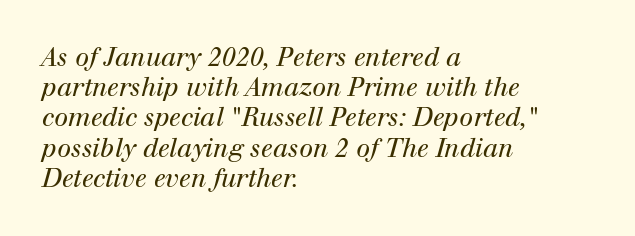
Is this a heavy cut? Hardly; it is regular or lighter. Would a proofreader flag this as italicized? Yes. How are the letters spaced? Ordinarily, with no added tracking. Underlining? Definitely not there. The typesetter chose a ragged-right arrangement here.
